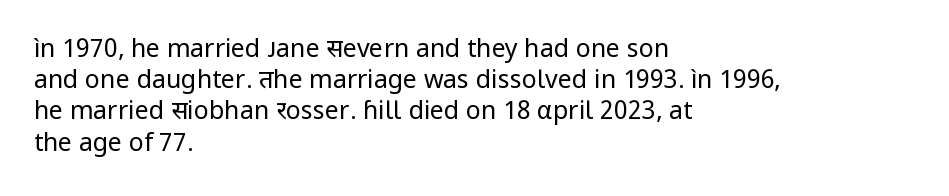
{"italic": "no", "bold": "no", "underline": "no", "align": "left", "line_spacing": "normal", "line_spacing_ratio": 1.25, "letter_spacing": "normal", "letter_spacing_em": 0.0, "glyph_px": 25}
